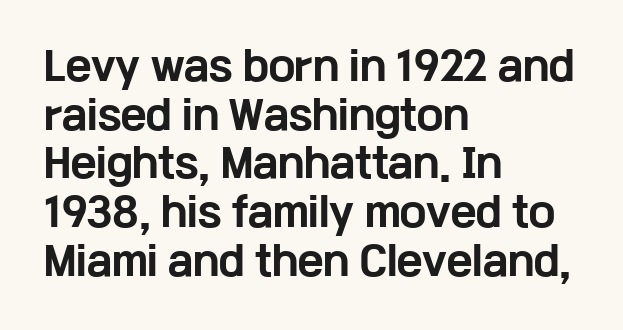
Q: Is the text bold? A: Yes.
Q: Is the text italic (slanted)? A: No, it is upright.
Q: Is the typeface a serif or a sans-serif typeface? A: Sans-serif.
Q: Is the text underlined? A: No.
Q: How is the paragraph aligned? A: Left-aligned.
Q: Is the spacing between letters normal or unusually wide? A: Normal.
Q: Is the spacing between lines tight, normal or loose? A: Normal.
Q: Width (condensed, normal, or wide)? A: Wide.
Q: Stroke contrast? A: Low.
Q: x-height? A: Medium.
Q: Monospaced? A: No.
